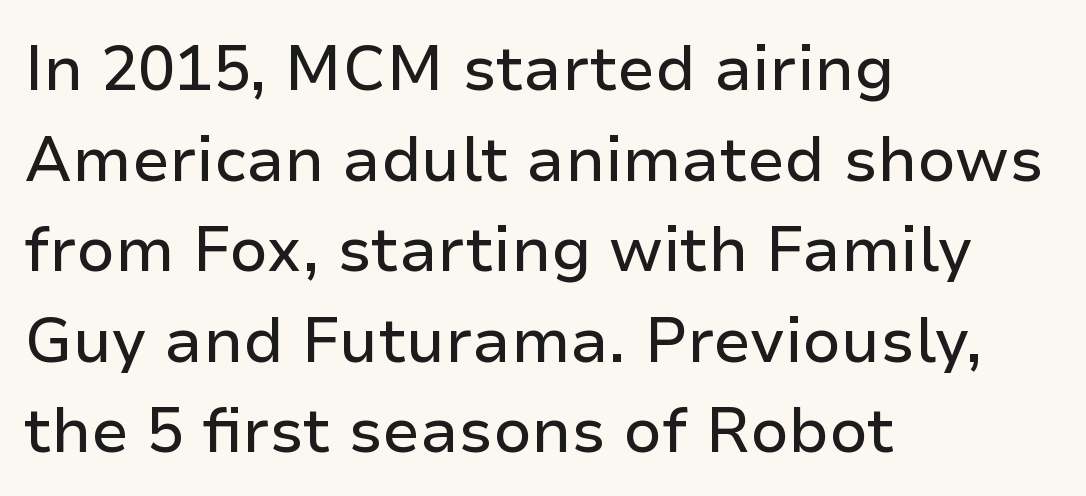
{"serif": "no", "italic": "no", "width": "normal", "stroke_contrast": "low", "x_height": "medium", "monospaced": "no", "underline": "no", "align": "left", "line_spacing": "normal", "line_spacing_ratio": 1.46, "letter_spacing": "normal", "letter_spacing_em": 0.0, "glyph_px": 62}
